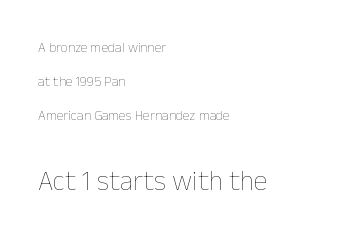
If you measured baseline to baseline, you'd find a long distance. Line starts are locked; line ends wander. Notice how the stems are strictly vertical — no italics here. The more generous point size was reserved for the lower chunk.
